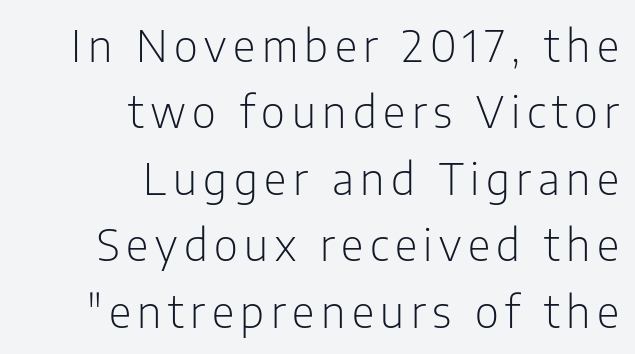
Q: Is the text bold? A: No.
Q: Is the text italic (slanted)? A: No, it is upright.
Q: Is the typeface a serif or a sans-serif typeface? A: Sans-serif.
Q: Is the text underlined? A: No.
Q: How is the paragraph aligned? A: Right-aligned.
Q: Is the spacing between lines tight, normal or loose? A: Normal.
Q: Width (condensed, normal, or wide)? A: Condensed.
Q: Stroke contrast? A: Low.
Q: x-height? A: Medium.
Q: Monospaced? A: No.
